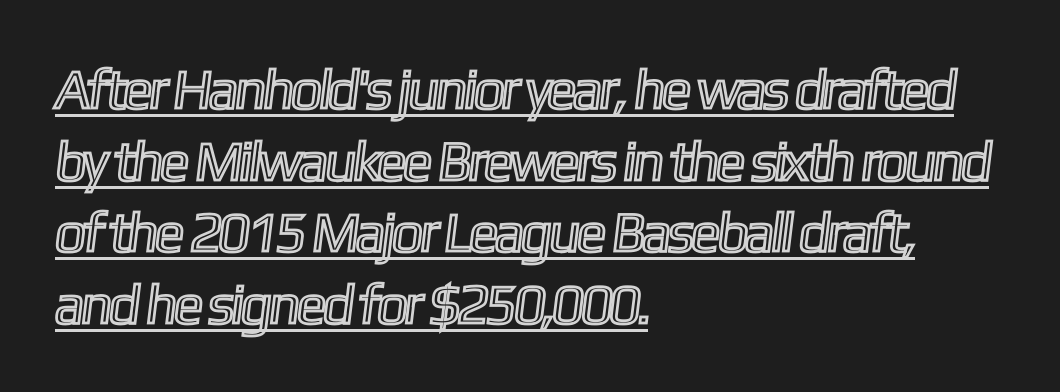
{"width": "condensed", "x_height": "medium", "monospaced": "no", "underline": "yes", "align": "left", "line_spacing": "normal", "line_spacing_ratio": 1.28, "letter_spacing": "normal", "letter_spacing_em": 0.0, "glyph_px": 56}
